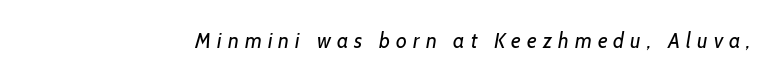
{"bold": "no", "underline": "no", "letter_spacing": "wide", "letter_spacing_em": 0.29, "glyph_px": 21}
